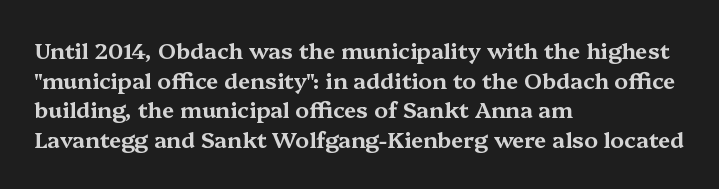
{"italic": "no", "underline": "no", "align": "left", "line_spacing": "normal", "line_spacing_ratio": 1.35, "letter_spacing": "normal", "letter_spacing_em": 0.0, "glyph_px": 22}
